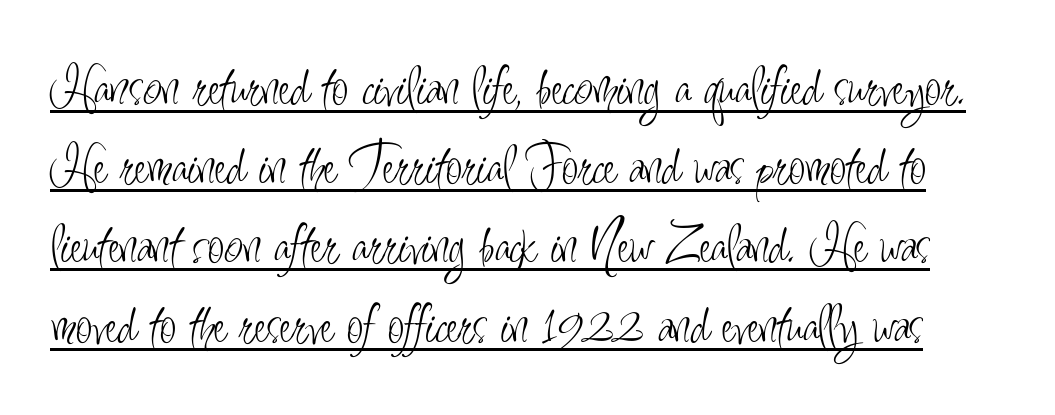
Q: Is the text bold? A: No.
Q: Is the typeface a serif or a sans-serif typeface? A: Sans-serif.
Q: Is the text underlined? A: Yes.
Q: Is the spacing between letters normal or unusually wide? A: Normal.
Q: Is the spacing between lines tight, normal or loose? A: Normal.
Q: Width (condensed, normal, or wide)? A: Condensed.
Q: Stroke contrast? A: Low.
Q: x-height? A: Small.
Q: Monospaced? A: No.
